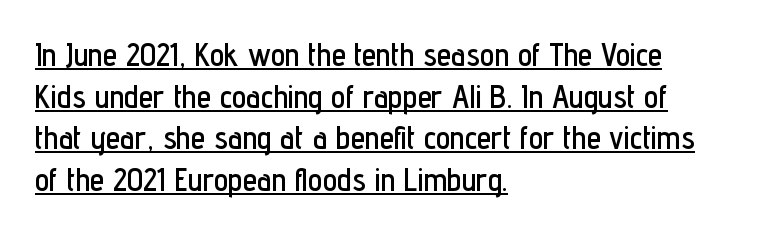
{"serif": "no", "italic": "no", "width": "condensed", "stroke_contrast": "low", "x_height": "medium", "monospaced": "no", "underline": "yes", "align": "left", "line_spacing": "normal", "line_spacing_ratio": 1.3, "letter_spacing": "normal", "letter_spacing_em": 0.0, "glyph_px": 32}
